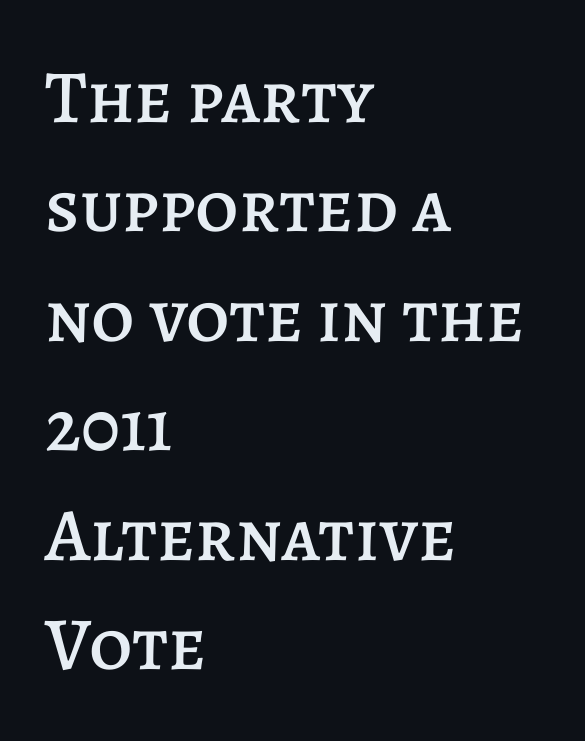
Q: Is the text italic (slanted)? A: No, it is upright.
Q: Is the text underlined? A: No.
Q: How is the paragraph aligned? A: Left-aligned.
Q: Is the spacing between letters normal or unusually wide? A: Normal.
Q: Is the spacing between lines tight, normal or loose? A: Normal.
Q: Width (condensed, normal, or wide)? A: Normal.
Q: Stroke contrast? A: Low.
Q: x-height? A: Large.
Q: Monospaced? A: No.
